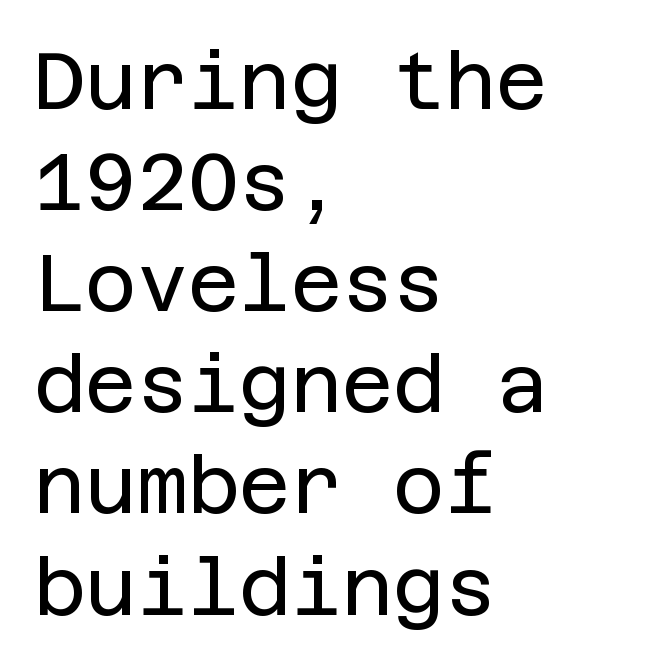
{"serif": "no", "italic": "no", "bold": "no", "weight": "regular", "width": "normal", "stroke_contrast": "low", "x_height": "large", "underline": "no", "align": "left", "line_spacing": "normal", "line_spacing_ratio": 1.28, "letter_spacing": "normal", "letter_spacing_em": 0.0, "glyph_px": 79}
